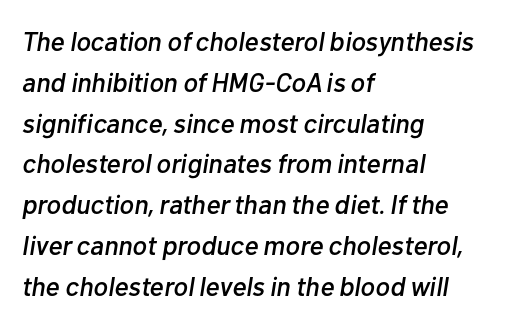
Q: Is the text italic (slanted)? A: Yes, it leans right by about 10 degrees.
Q: Is the text underlined? A: No.
Q: How is the paragraph aligned? A: Left-aligned.
Q: Is the spacing between letters normal or unusually wide? A: Normal.
Q: Is the spacing between lines tight, normal or loose? A: Normal.
